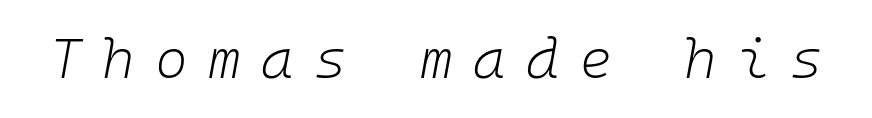
{"italic": "yes", "lean": "right", "slant_degrees": 10, "bold": "no", "weight": "light", "width": "normal", "stroke_contrast": "low", "x_height": "medium", "monospaced": "yes", "underline": "no", "letter_spacing": "wide", "letter_spacing_em": 0.36, "glyph_px": 56}
